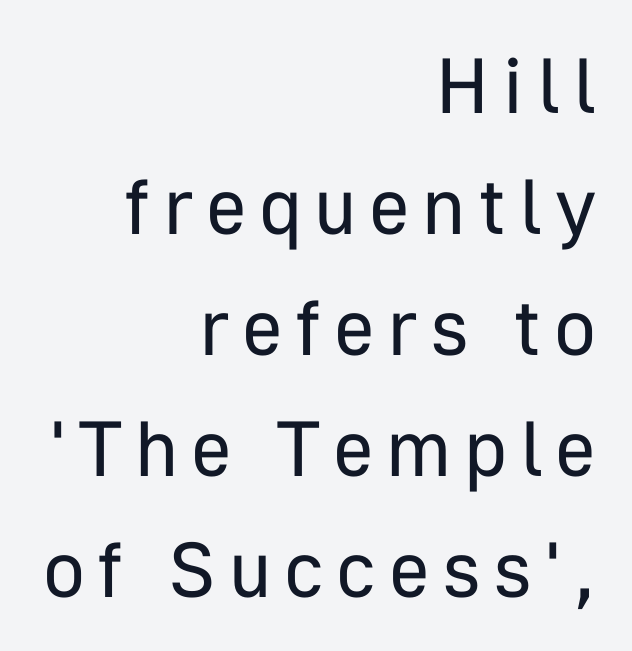
The image shows 78 px regular-weight sans-serif type, upright; set right-aligned, normal line spacing (1.55x), not underlined; low stroke contrast and a medium x-height.
